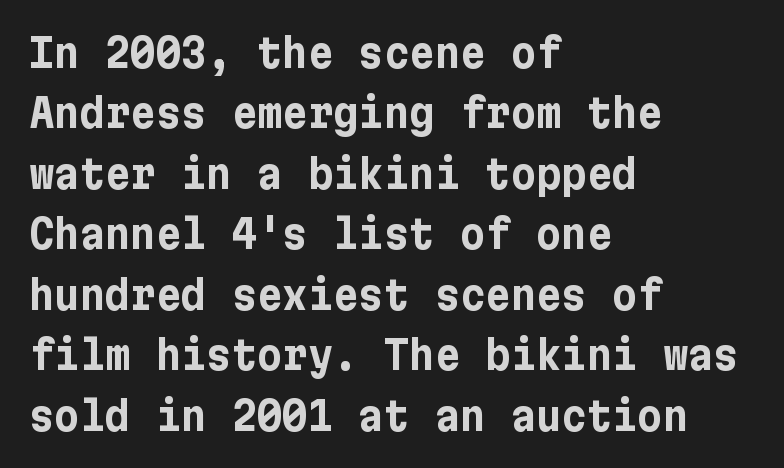
Line beginnings align vertically; line endings do not. Heavy-handed strokes throughout: this text is bold. Rendered with straight, roman letterforms. This sample uses plain, unmodified letter spacing. Is there much room between lines? A standard amount, neither cramped nor airy. Classification — sans serif.
